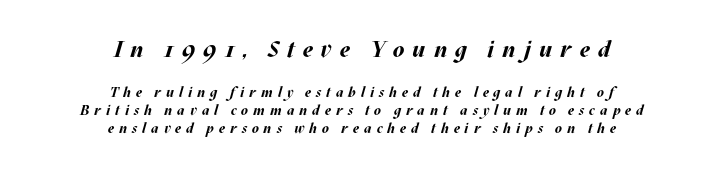
Honestly, there is no underline to notice here at all. Weight check: bold — yes, fully. Tall strokes in this sample are angled rather than plumb. Typeset on center — no edge is straight.
